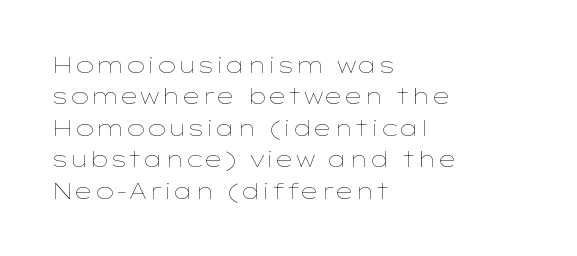
{"italic": "no", "bold": "no", "underline": "no", "align": "left", "line_spacing": "normal", "line_spacing_ratio": 1.43, "letter_spacing": "normal", "letter_spacing_em": 0.0, "glyph_px": 22}
